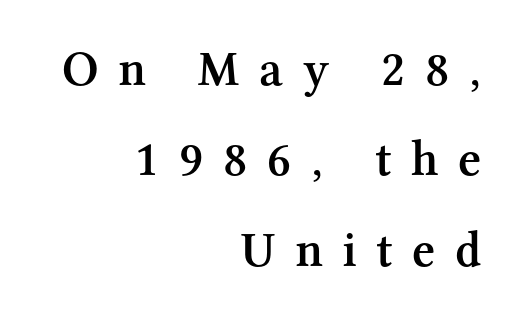
Bold? Not quite — semibold, heavier than regular but stopping short. Letters rest on an invisible, unmarked baseline. Serif or sans? Serif — the stroke terminals have little feet. Is the block centered? No — it sits flush against the right margin.
